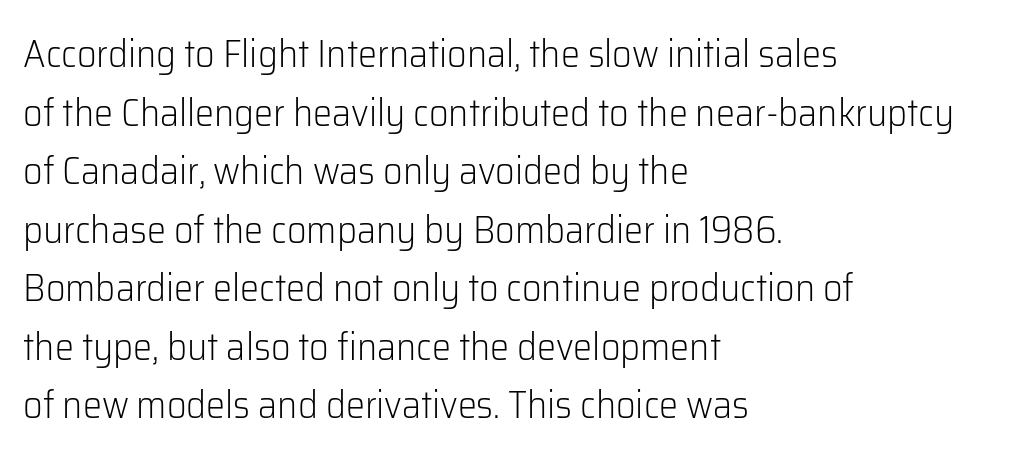
{"serif": "no", "italic": "no", "bold": "no", "weight": "light", "width": "normal", "stroke_contrast": "low", "x_height": "medium", "monospaced": "no", "underline": "no", "align": "left", "line_spacing": "normal", "line_spacing_ratio": 1.54, "letter_spacing": "normal", "letter_spacing_em": 0.0, "glyph_px": 38}
